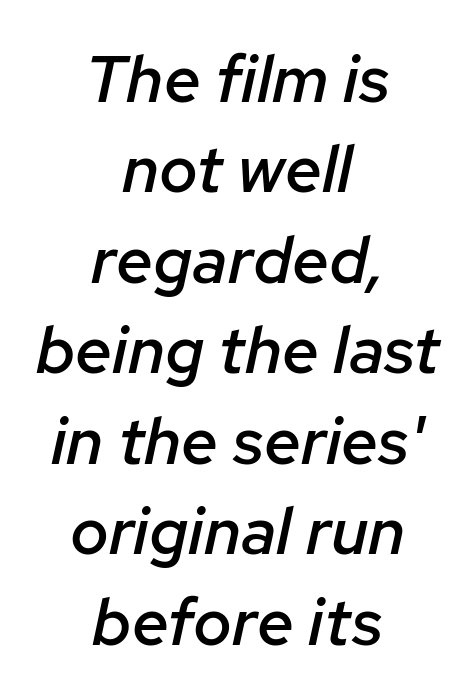
The image shows 66 px semibold type, italic (leaning right); set centered, normal line spacing (1.37x), normal letter spacing, not underlined; low stroke contrast and a medium x-height.
